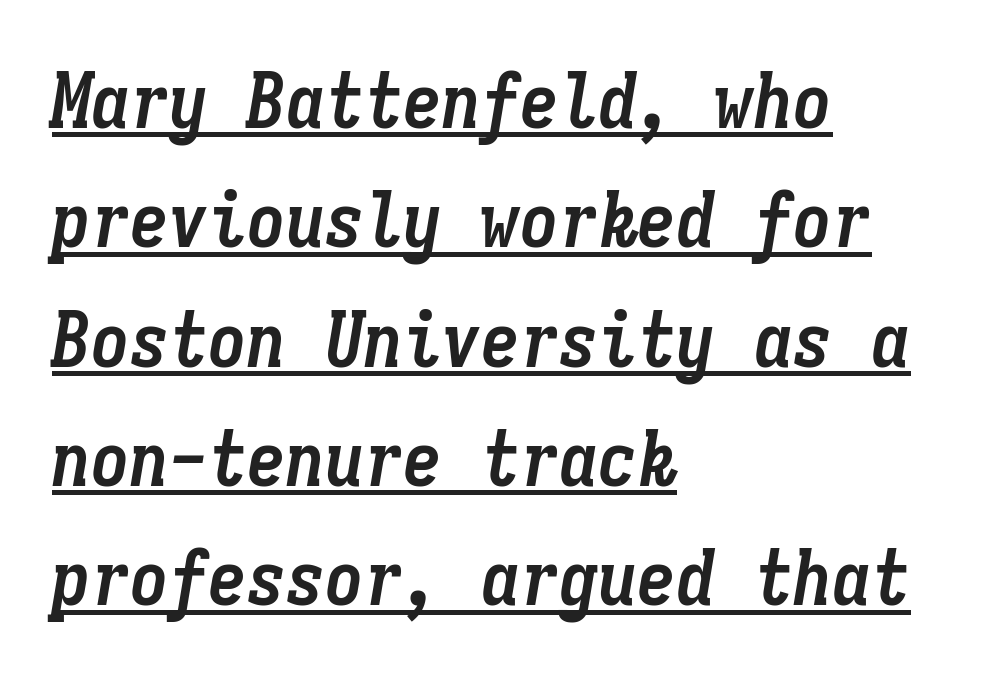
This is oblique type, the kind used for emphasis or titles. The text block is weighted toward the left margin, trailing off unevenly rightward. These characters rest on top of a visible drawn line. The rendering uses a moderate line-height, typical for paragraphs.
